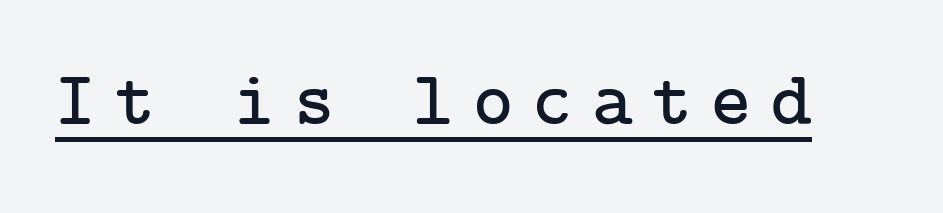
The rendering inserts visible extra space after every character. These lines are composed in type with serifs. It's the straight-up-and-down kind of type. Is there an underline? Yes — a line sits under the letters.
